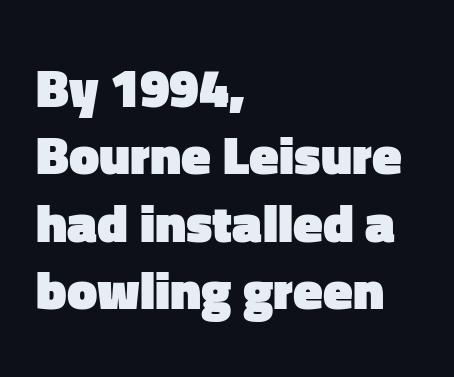
The image shows 54 px heavy sans-serif type, upright; set left-aligned, normal line spacing (1.25x), normal letter spacing, not underlined; low stroke contrast and a medium x-height.
